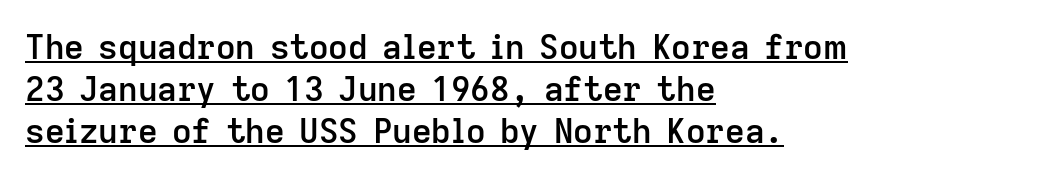
The image shows 34 px semibold sans-serif type, upright; set left-aligned, line spacing 1.24x, normal letter spacing, underlined; low stroke contrast and a medium x-height.
